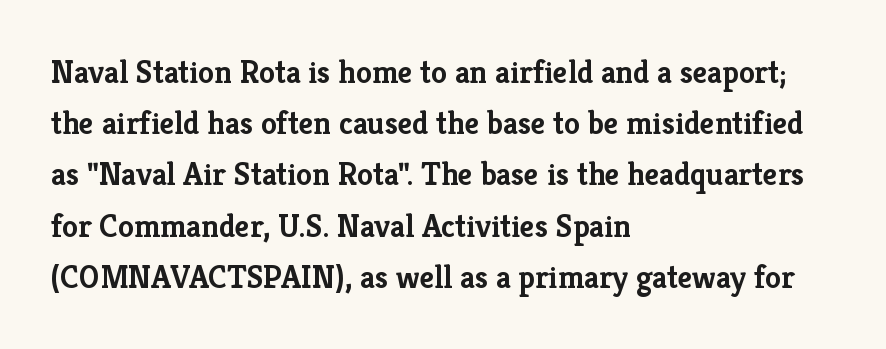
{"serif": "yes", "italic": "no", "bold": "yes", "weight": "semibold", "width": "normal", "stroke_contrast": "low", "x_height": "medium", "monospaced": "no", "underline": "no", "align": "left", "line_spacing": "normal", "line_spacing_ratio": 1.6, "letter_spacing": "normal", "letter_spacing_em": 0.0, "glyph_px": 32}
